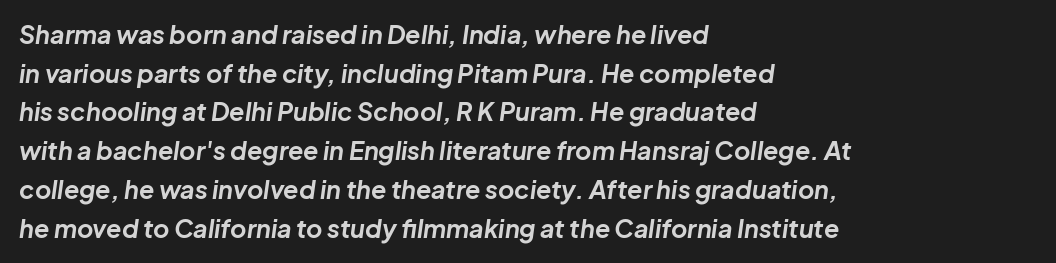
{"italic": "yes", "lean": "right", "slant_degrees": 8, "bold": "yes", "underline": "no", "align": "left", "line_spacing": "normal", "line_spacing_ratio": 1.55, "letter_spacing": "normal", "letter_spacing_em": 0.0, "glyph_px": 25}
